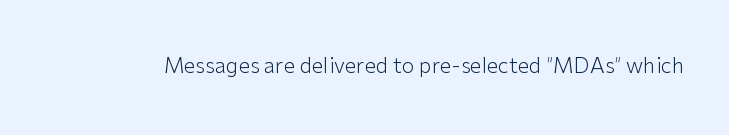
The image shows 21 px text type, upright; set normal letter spacing, not underlined.
